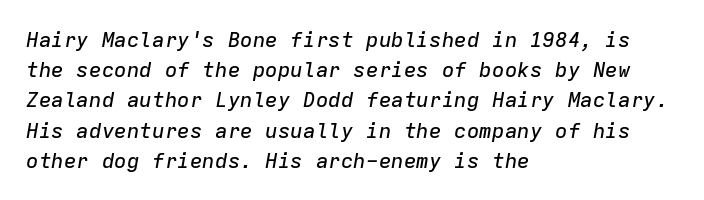
Q: Is the text italic (slanted)? A: Yes, it leans right by about 9 degrees.
Q: Is the text underlined? A: No.
Q: How is the paragraph aligned? A: Left-aligned.
Q: Is the spacing between letters normal or unusually wide? A: Normal.
Q: Is the spacing between lines tight, normal or loose? A: Normal.
